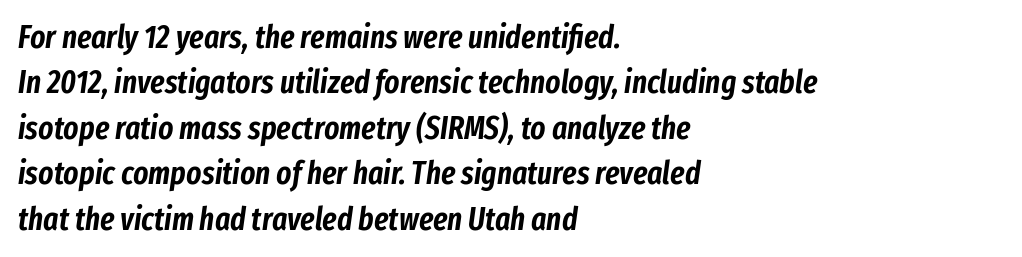
The image shows 32 px condensed type, italic (leaning right); set left-aligned, normal line spacing (1.42x), normal letter spacing, not underlined; low stroke contrast and a medium x-height.
